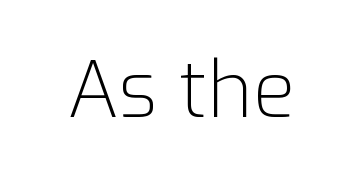
{"serif": "no", "italic": "no", "bold": "no", "weight": "light", "width": "normal", "stroke_contrast": "low", "x_height": "medium", "monospaced": "no", "underline": "no", "letter_spacing": "normal", "letter_spacing_em": 0.0, "glyph_px": 78}
